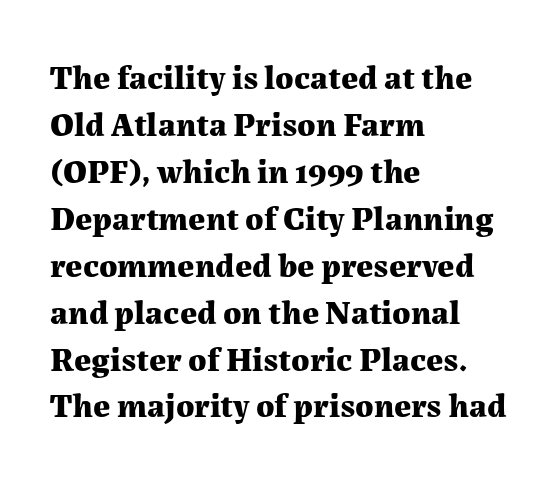
{"serif": "yes", "italic": "no", "bold": "yes", "weight": "bold", "width": "normal", "stroke_contrast": "medium", "x_height": "medium", "monospaced": "no", "underline": "no", "align": "left", "line_spacing": "normal", "line_spacing_ratio": 1.38, "letter_spacing": "normal", "letter_spacing_em": 0.0, "glyph_px": 34}
